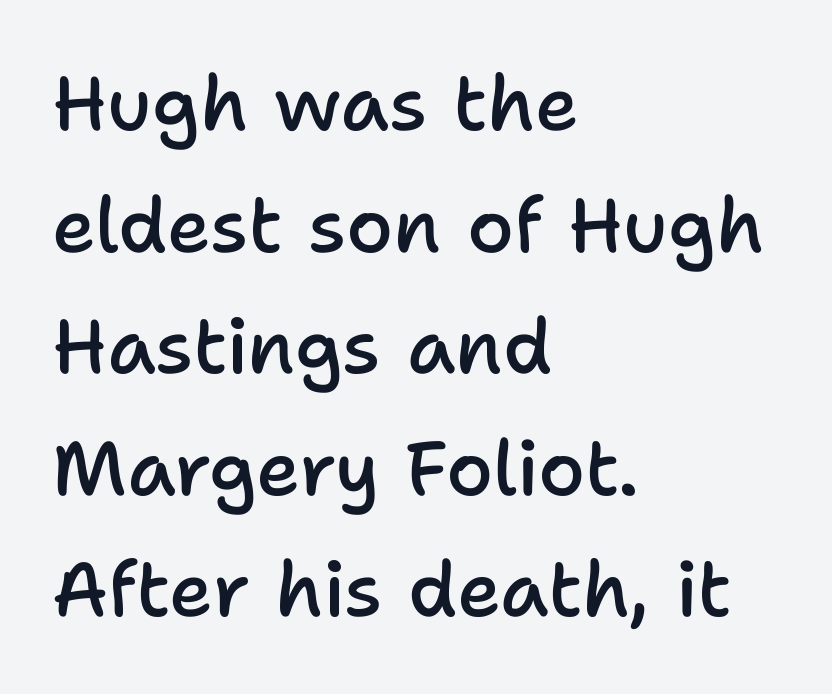
{"serif": "no", "italic": "no", "bold": "semi", "weight": "semibold", "width": "normal", "stroke_contrast": "low", "x_height": "medium", "monospaced": "no", "underline": "no", "align": "left", "line_spacing": "normal", "line_spacing_ratio": 1.6, "letter_spacing": "normal", "letter_spacing_em": 0.0, "glyph_px": 76}
